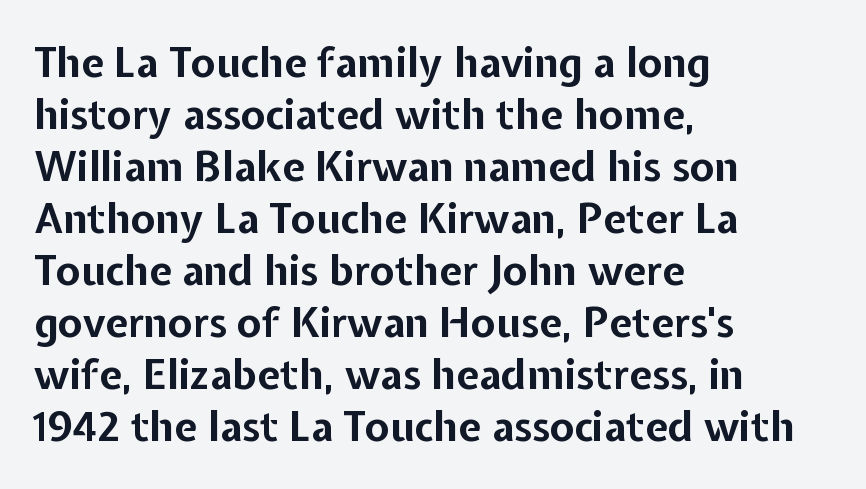
{"serif": "no", "italic": "no", "bold": "yes", "weight": "bold", "width": "normal", "stroke_contrast": "low", "x_height": "medium", "monospaced": "no", "underline": "no", "align": "left", "line_spacing": "normal", "line_spacing_ratio": 1.27, "letter_spacing": "normal", "letter_spacing_em": 0.0, "glyph_px": 41}
